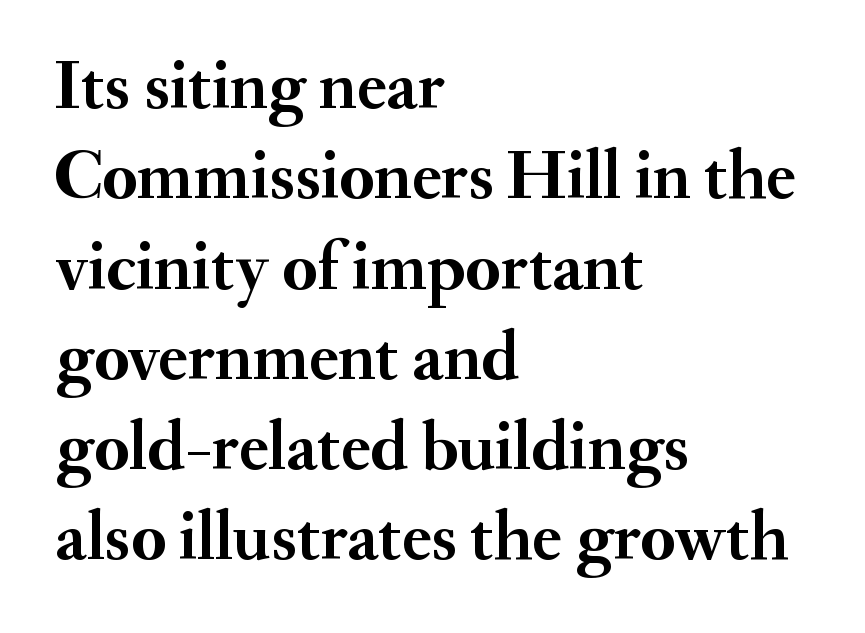
The image shows 70 px semibold serif type, upright; set left-aligned, normal line spacing (1.29x), normal letter spacing, not underlined; medium stroke contrast and a small x-height.
